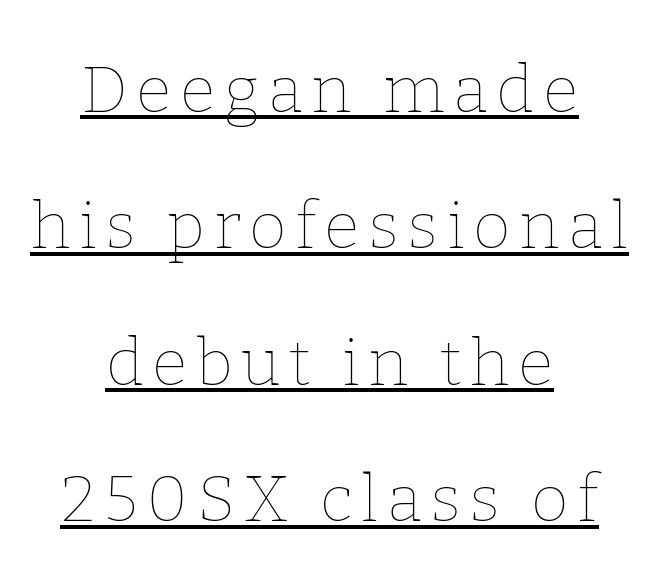
{"italic": "no", "bold": "no", "weight": "thin", "width": "normal", "stroke_contrast": "low", "x_height": "medium", "monospaced": "no", "underline": "yes", "align": "center", "line_spacing": "loose", "line_spacing_ratio": 2.1, "glyph_px": 65}
